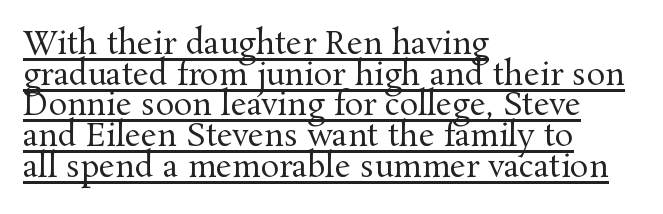
Q: Is the text bold? A: No.
Q: Is the text italic (slanted)? A: No, it is upright.
Q: Is the typeface a serif or a sans-serif typeface? A: Serif.
Q: Is the text underlined? A: Yes.
Q: How is the paragraph aligned? A: Left-aligned.
Q: Is the spacing between letters normal or unusually wide? A: Normal.
Q: Is the spacing between lines tight, normal or loose? A: Tight.
Q: Width (condensed, normal, or wide)? A: Normal.
Q: Stroke contrast? A: Medium.
Q: x-height? A: Medium.
Q: Monospaced? A: No.
